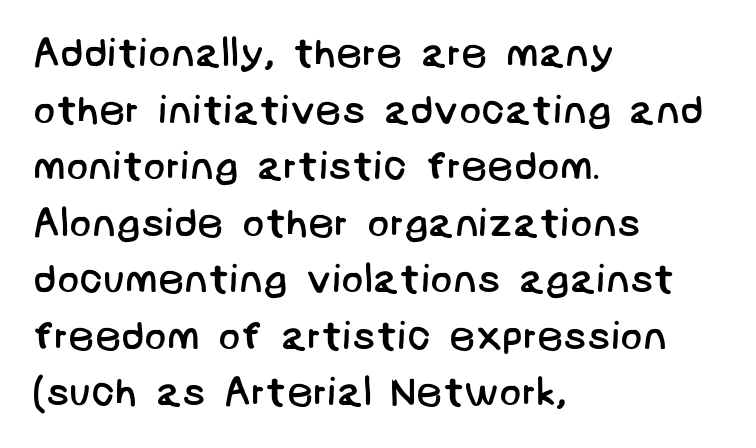
Q: Is the text bold? A: No.
Q: Is the typeface a serif or a sans-serif typeface? A: Sans-serif.
Q: Is the text underlined? A: No.
Q: How is the paragraph aligned? A: Left-aligned.
Q: Is the spacing between letters normal or unusually wide? A: Normal.
Q: Is the spacing between lines tight, normal or loose? A: Normal.
Q: Width (condensed, normal, or wide)? A: Normal.
Q: Stroke contrast? A: Low.
Q: x-height? A: Large.
